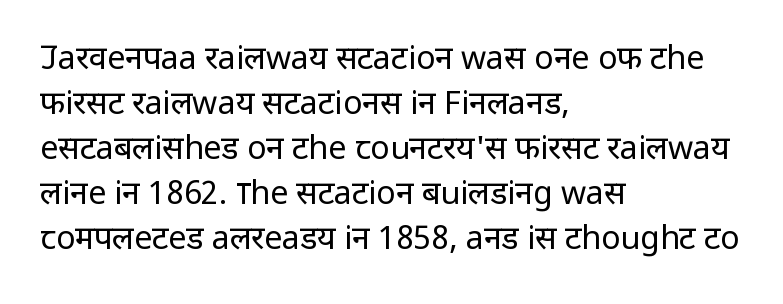
Q: Is the text bold? A: No.
Q: Is the text italic (slanted)? A: No, it is upright.
Q: Is the typeface a serif or a sans-serif typeface? A: Sans-serif.
Q: Is the text underlined? A: No.
Q: How is the paragraph aligned? A: Left-aligned.
Q: Is the spacing between letters normal or unusually wide? A: Normal.
Q: Is the spacing between lines tight, normal or loose? A: Normal.
Q: Width (condensed, normal, or wide)? A: Normal.
Q: Stroke contrast? A: Low.
Q: x-height? A: Medium.
Q: Monospaced? A: No.
